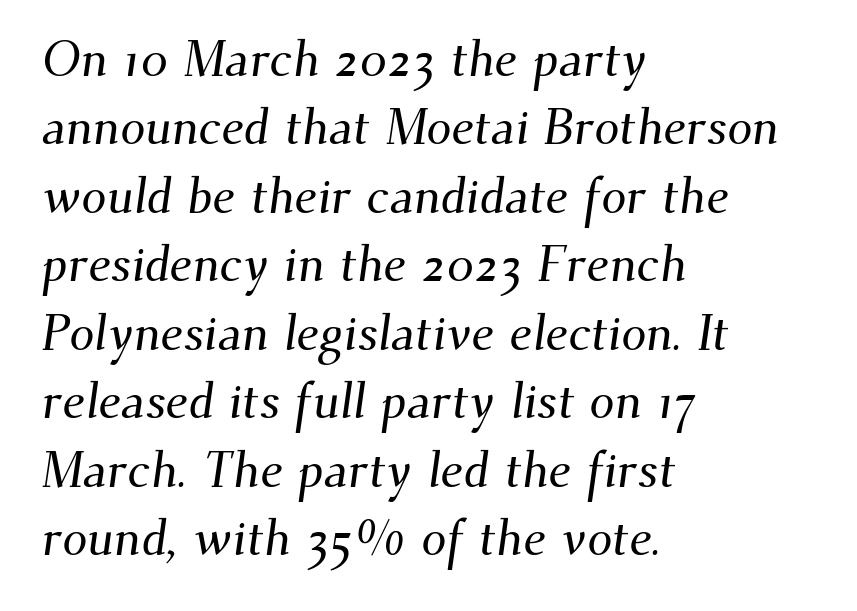
Q: Is the typeface a serif or a sans-serif typeface? A: Serif.
Q: Is the text underlined? A: No.
Q: How is the paragraph aligned? A: Left-aligned.
Q: Is the spacing between letters normal or unusually wide? A: Normal.
Q: Is the spacing between lines tight, normal or loose? A: Normal.
Q: Width (condensed, normal, or wide)? A: Normal.
Q: Stroke contrast? A: Medium.
Q: x-height? A: Small.
Q: Monospaced? A: No.
